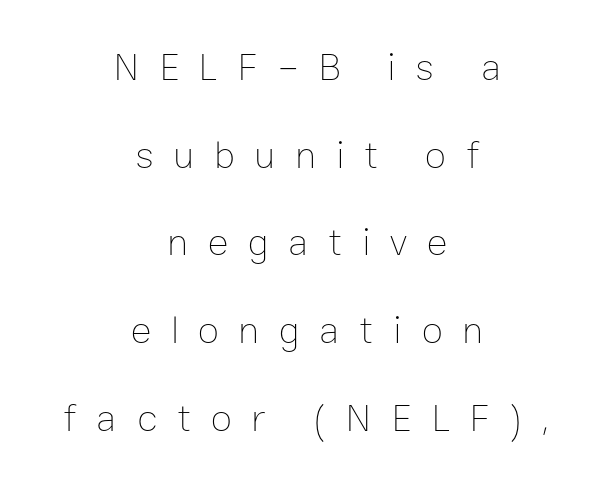
Each line is balanced around a shared central axis. Has an underline been added? It has not. Looks like regular typesetting: each glyph gets only the width it needs. Tall strokes in this sample are plumb rather than angled. Reading down the column, the eye jumps a long way to each next line. Substantial extra tracking has been applied to these lines.
